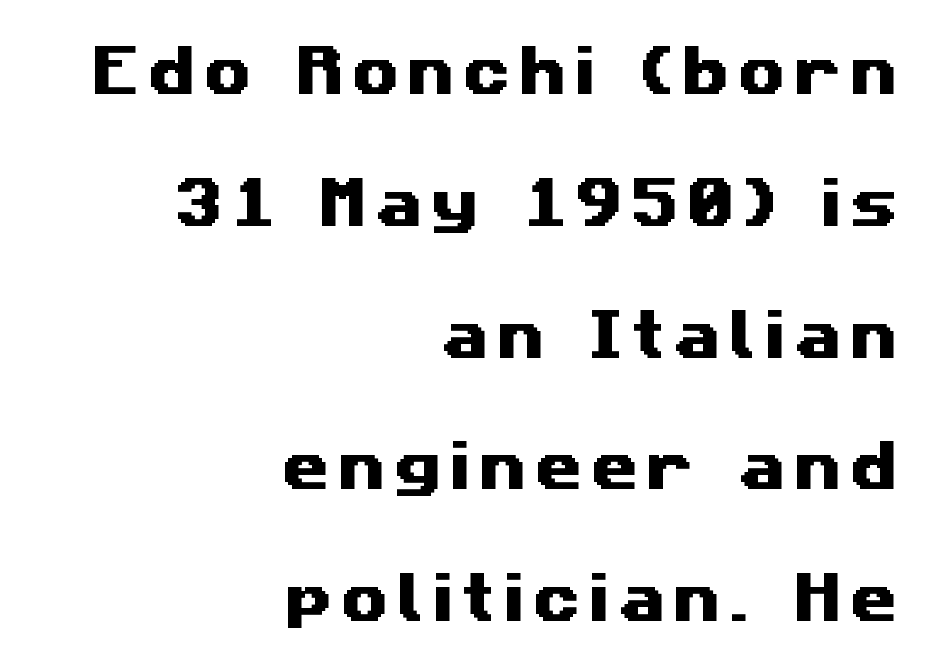
Leading: increased. This sample has the flowing, uneven cadence of proportional lettering. Beneath every word, the page is bare. Leftover space on each line is placed entirely before the opening word. Serifs: no, the terminals of the letterforms are clean.
